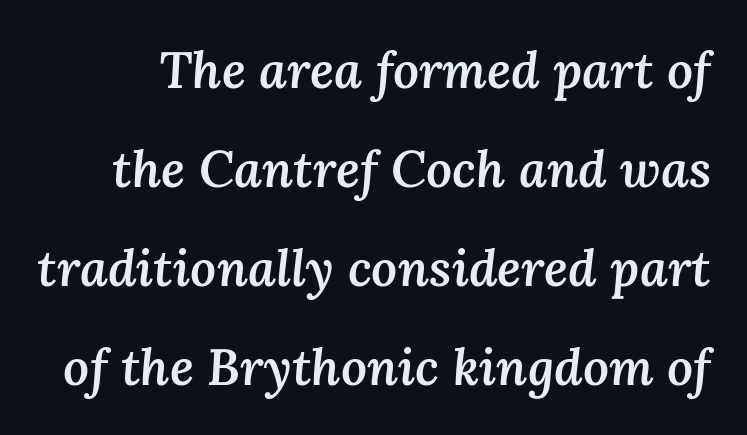
The image shows 51 px semibold type, italic (leaning right); set loose line spacing (1.94x), normal letter spacing, not underlined; medium stroke contrast and a medium x-height.
